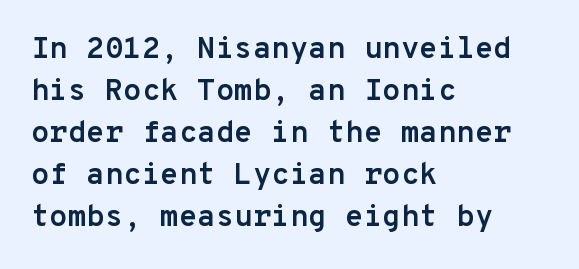
The image shows 30 px semibold sans-serif type, upright, monospaced; set left-aligned, normal line spacing (1.4x), normal letter spacing, not underlined; low stroke contrast and a medium x-height.
